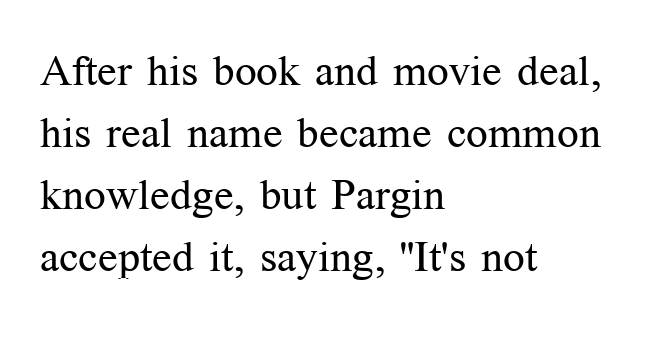
{"serif": "yes", "italic": "no", "bold": "no", "weight": "regular", "width": "normal", "stroke_contrast": "medium", "x_height": "medium", "monospaced": "no", "underline": "no", "align": "left", "line_spacing": "normal", "line_spacing_ratio": 1.44, "letter_spacing": "normal", "letter_spacing_em": 0.0, "glyph_px": 43}
